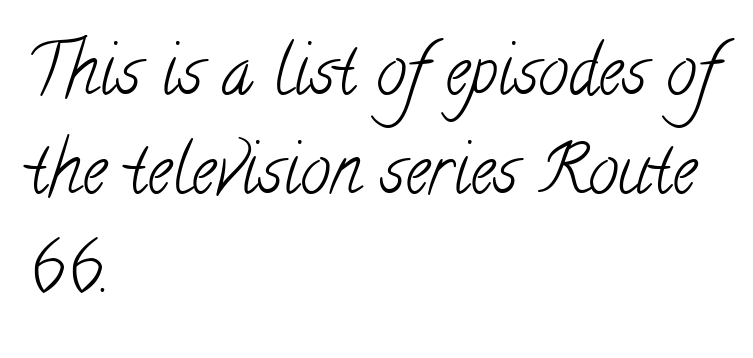
The image shows 68 px light, condensed serif type; set left-aligned, normal line spacing (1.46x), normal letter spacing, not underlined; low stroke contrast and a small x-height.
